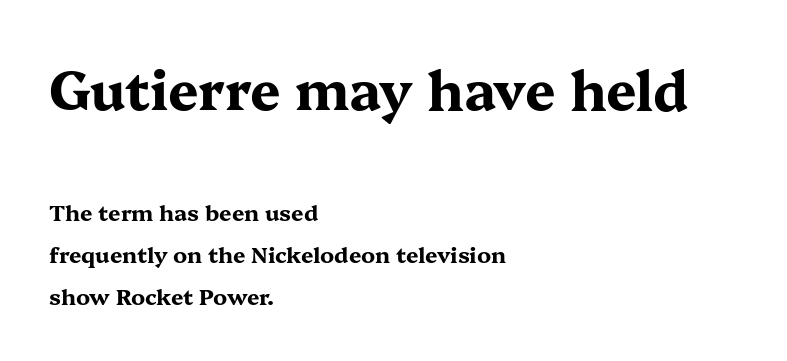
Q: Is the text bold? A: Yes.
Q: Is the text italic (slanted)? A: No, it is upright.
Q: Is the typeface a serif or a sans-serif typeface? A: Serif.
Q: Is the text underlined? A: No.
Q: How is the paragraph aligned? A: Left-aligned.
Q: Is the spacing between letters normal or unusually wide? A: Normal.
Q: Is the spacing between lines tight, normal or loose? A: Loose.
Q: Which block of text is set in a larger size, the first (top) or the second (bottom)? A: The first (top) one.
Q: Width (condensed, normal, or wide)? A: Wide.
Q: Stroke contrast? A: Medium.
Q: x-height? A: Medium.
Q: Monospaced? A: No.
